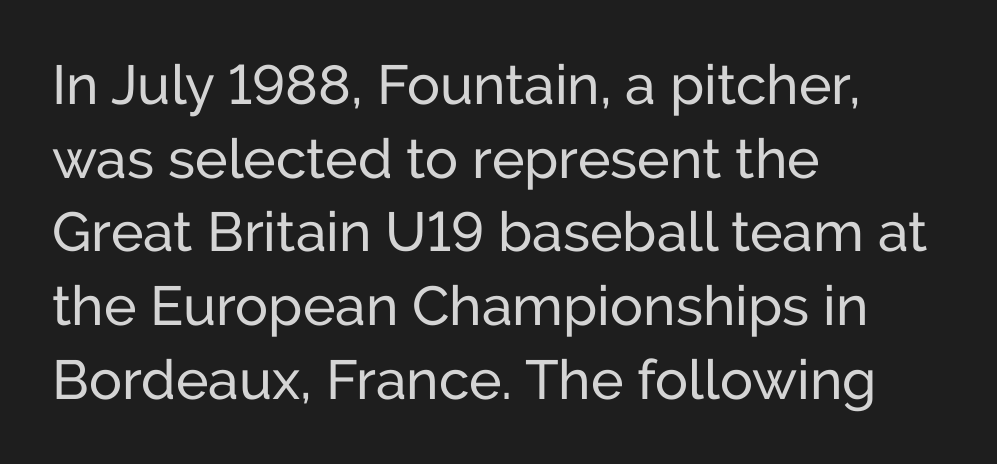
Q: Is the text bold? A: No.
Q: Is the text italic (slanted)? A: No, it is upright.
Q: Is the typeface a serif or a sans-serif typeface? A: Sans-serif.
Q: Is the text underlined? A: No.
Q: How is the paragraph aligned? A: Left-aligned.
Q: Is the spacing between letters normal or unusually wide? A: Normal.
Q: Is the spacing between lines tight, normal or loose? A: Normal.
Q: Width (condensed, normal, or wide)? A: Normal.
Q: Stroke contrast? A: Low.
Q: x-height? A: Medium.
Q: Monospaced? A: No.
